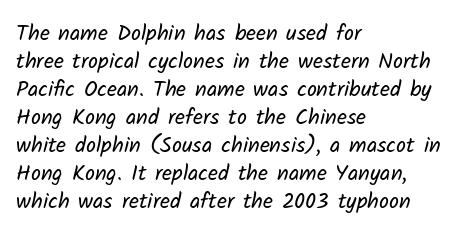
The image shows 22 px text type; set left-aligned, normal line spacing (1.27x), normal letter spacing, not underlined.
